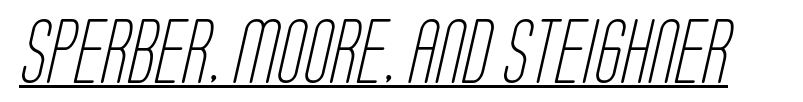
Each letter's strokes conclude bluntly, with no projecting serifs. The face used here is proportionally spaced, like ordinary book or web type. Check the space under the baseline: a stroke is drawn there. Nothing unusual about the tracking: characters are spaced as the font intends. Each stroke keeps to a modest, everyday thickness or less.
